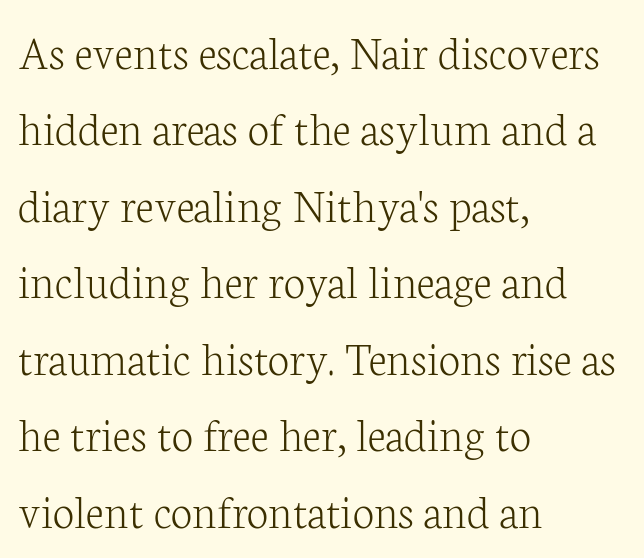
Q: Is the text bold? A: No.
Q: Is the text italic (slanted)? A: No, it is upright.
Q: Is the typeface a serif or a sans-serif typeface? A: Serif.
Q: Is the text underlined? A: No.
Q: How is the paragraph aligned? A: Left-aligned.
Q: Is the spacing between letters normal or unusually wide? A: Normal.
Q: Is the spacing between lines tight, normal or loose? A: Normal.
Q: Width (condensed, normal, or wide)? A: Normal.
Q: Stroke contrast? A: Low.
Q: x-height? A: Medium.
Q: Monospaced? A: No.
